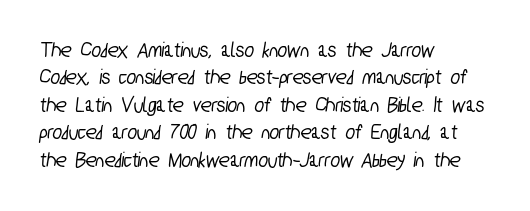
Q: Is the text underlined? A: No.
Q: How is the paragraph aligned? A: Left-aligned.
Q: Is the spacing between letters normal or unusually wide? A: Normal.
Q: Is the spacing between lines tight, normal or loose? A: Normal.
